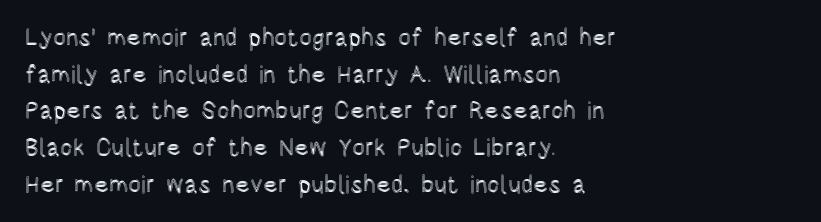
Q: Is the text italic (slanted)? A: No, it is upright.
Q: Is the text underlined? A: No.
Q: How is the paragraph aligned? A: Left-aligned.
Q: Is the spacing between letters normal or unusually wide? A: Normal.
Q: Is the spacing between lines tight, normal or loose? A: Normal.
